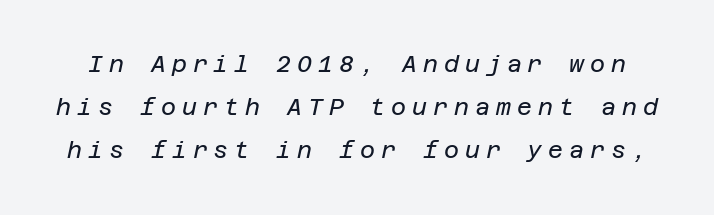
Unbolded letterforms with no extra heft. Each word looks stretched out because of the extra space between its letters. Designer's note — italics engaged. The strip under each line holds only bare page.
